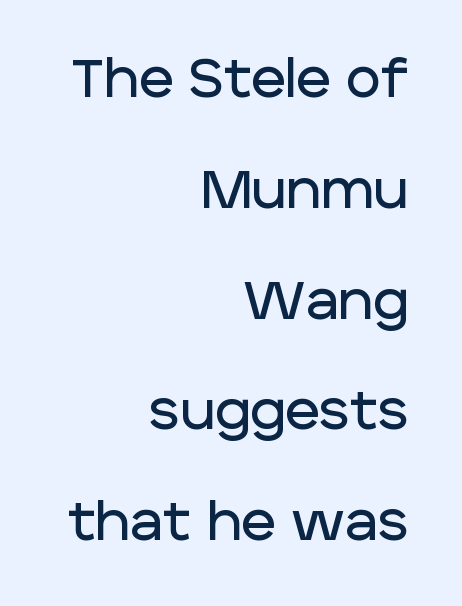
The image shows 53 px sans-serif type, upright; set right-aligned, loose line spacing (2.09x), normal letter spacing, not underlined; low stroke contrast and a large x-height.
